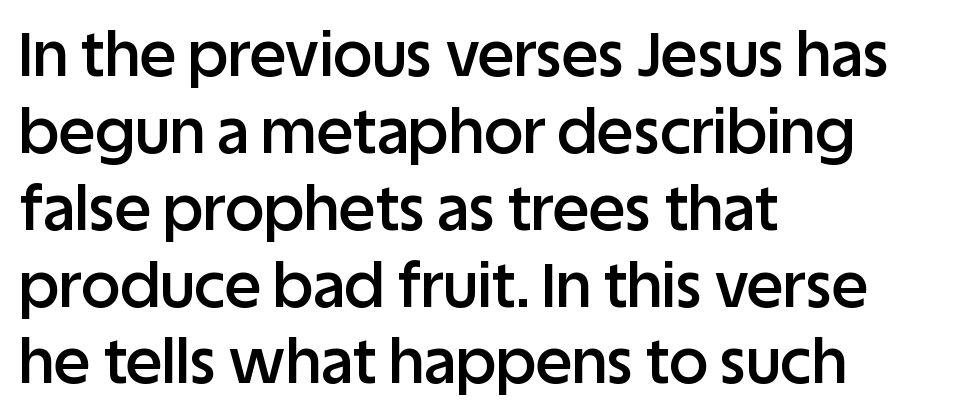
Q: Is the text bold? A: Semi-bold.
Q: Is the text italic (slanted)? A: No, it is upright.
Q: Is the typeface a serif or a sans-serif typeface? A: Sans-serif.
Q: Is the text underlined? A: No.
Q: How is the paragraph aligned? A: Left-aligned.
Q: Is the spacing between letters normal or unusually wide? A: Normal.
Q: Is the spacing between lines tight, normal or loose? A: Normal.
Q: Width (condensed, normal, or wide)? A: Normal.
Q: Stroke contrast? A: Low.
Q: x-height? A: Large.
Q: Monospaced? A: No.
